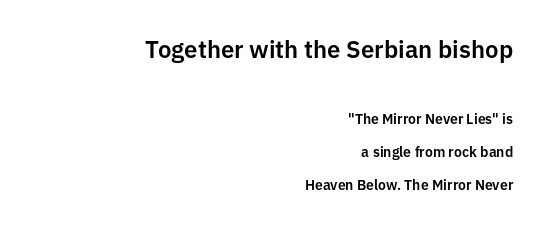
Visually, the top section dominates because its glyphs are scaled up. The space beneath each line is pristine and unruled. The rendering keeps characters at their native spacing. A typesetter would call this leading open, well beyond the default. In CSS terms this would be text-align: right. A roman cut, with each character standing at attention.
